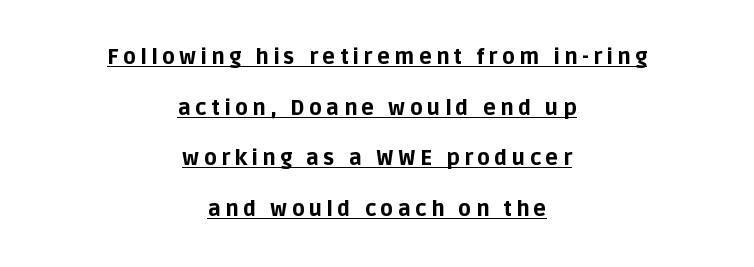
Q: Is the text bold? A: Yes.
Q: Is the text italic (slanted)? A: No, it is upright.
Q: Is the text underlined? A: Yes.
Q: How is the paragraph aligned? A: Centered.
Q: Is the spacing between letters normal or unusually wide? A: Unusually wide.
Q: Is the spacing between lines tight, normal or loose? A: Loose.
